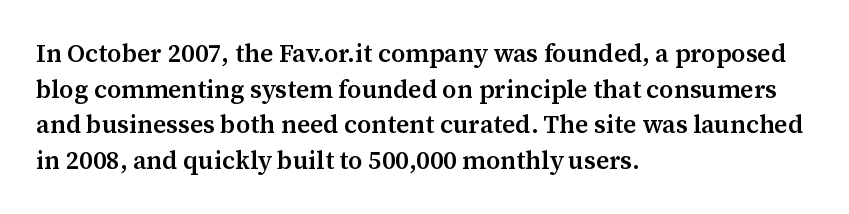
The vertical gap from one line to the next is medium. Which margin do the lines hug? The left one — the right edge is uneven. If you drew a line through each stem, it would be perfectly vertical. Has an underline been added? It has not.
